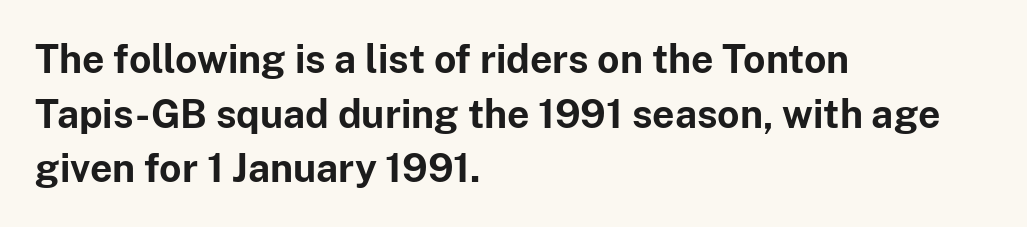
The image shows 39 px bold sans-serif type, upright; set left-aligned, normal line spacing (1.4x), normal letter spacing, not underlined; low stroke contrast and a medium x-height.
